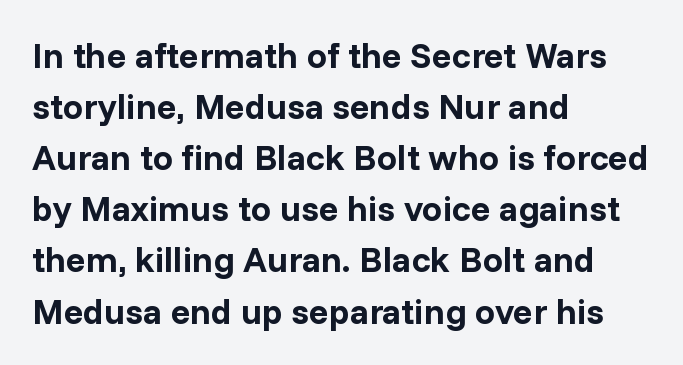
{"serif": "no", "italic": "no", "bold": "yes", "weight": "bold", "width": "normal", "stroke_contrast": "low", "x_height": "medium", "monospaced": "no", "underline": "no", "align": "left", "line_spacing": "normal", "line_spacing_ratio": 1.42, "letter_spacing": "normal", "letter_spacing_em": 0.0, "glyph_px": 36}
